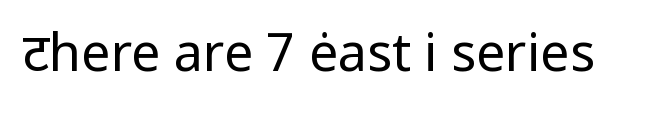
Ascenders rise straight up at ninety degrees. Check the space under the baseline: it is left empty. What stands out about the letter spacing? Nothing — it is the standard amount. The designer went with a sans here, leaving each stem footless.
